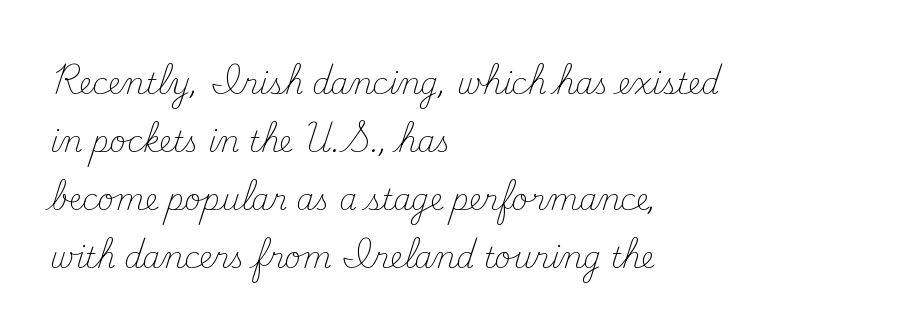
The image shows 29 px light serif type; set left-aligned, loose line spacing (2.0x), normal letter spacing, not underlined; medium stroke contrast and a small x-height.
